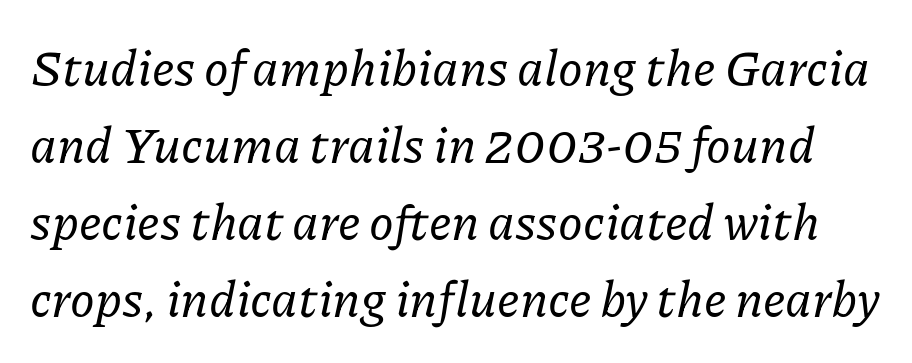
The image shows 50 px serif type, italic (leaning right); set normal line spacing (1.54x), normal letter spacing, not underlined; low stroke contrast and a medium x-height.
